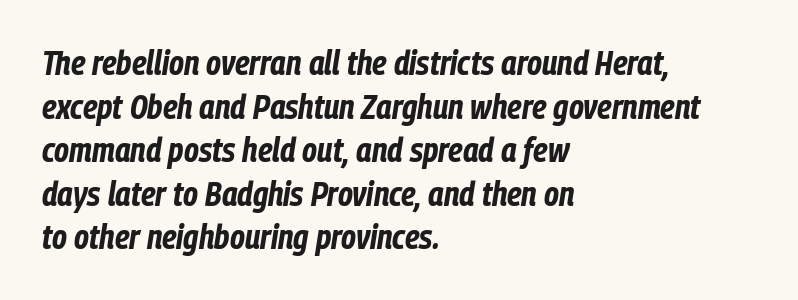
{"italic": "yes", "lean": "right", "slant_degrees": 9, "bold": "yes", "weight": "bold", "width": "condensed", "stroke_contrast": "low", "x_height": "medium", "monospaced": "no", "underline": "no", "align": "left", "line_spacing": "normal", "line_spacing_ratio": 1.28, "letter_spacing": "normal", "letter_spacing_em": 0.0, "glyph_px": 34}
